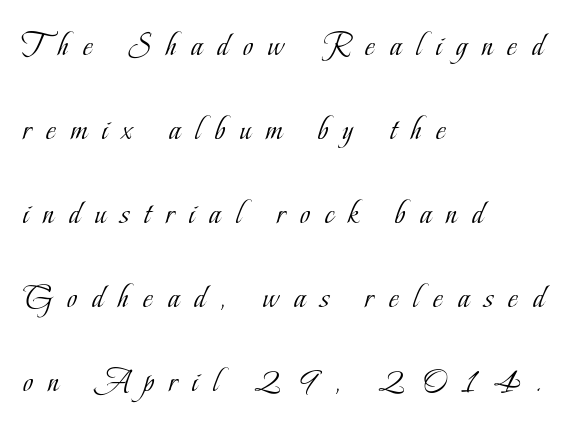
{"serif": "yes", "bold": "no", "weight": "light", "width": "condensed", "stroke_contrast": "low", "x_height": "small", "monospaced": "no", "underline": "no", "align": "left", "line_spacing": "loose", "line_spacing_ratio": 2.47, "letter_spacing": "wide", "letter_spacing_em": 0.44, "glyph_px": 34}
